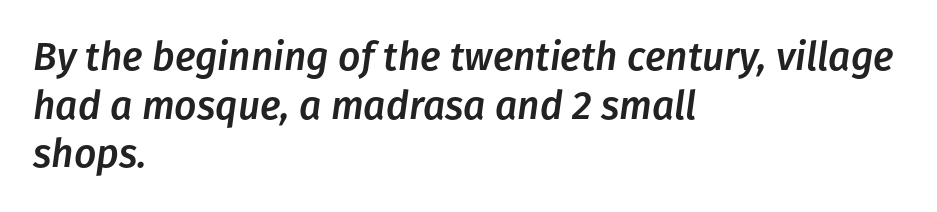
Q: Is the text italic (slanted)? A: Yes, it leans right by about 8 degrees.
Q: Is the text underlined? A: No.
Q: How is the paragraph aligned? A: Left-aligned.
Q: Is the spacing between letters normal or unusually wide? A: Normal.
Q: Is the spacing between lines tight, normal or loose? A: Normal.
Q: Width (condensed, normal, or wide)? A: Normal.
Q: Stroke contrast? A: Low.
Q: x-height? A: Medium.
Q: Monospaced? A: No.
